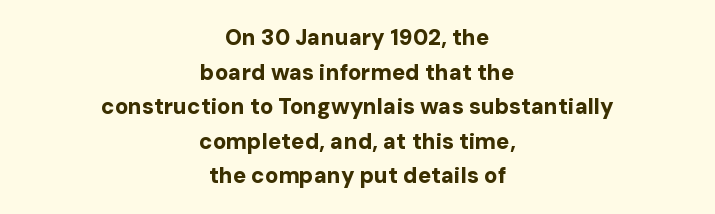
The image shows 22 px bold type, upright; set centered, normal line spacing (1.57x), normal letter spacing, not underlined.
